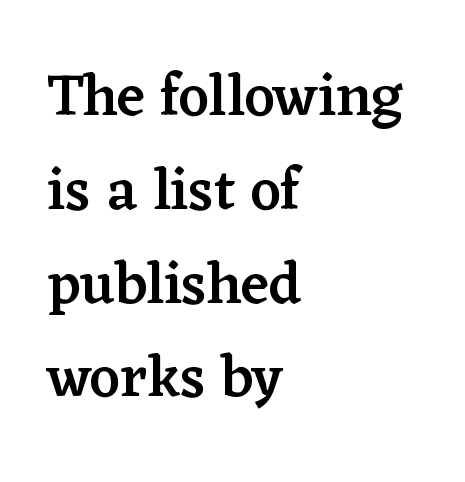
Q: Is the text bold? A: Semi-bold.
Q: Is the text italic (slanted)? A: No, it is upright.
Q: Is the typeface a serif or a sans-serif typeface? A: Serif.
Q: Is the text underlined? A: No.
Q: How is the paragraph aligned? A: Left-aligned.
Q: Is the spacing between letters normal or unusually wide? A: Normal.
Q: Is the spacing between lines tight, normal or loose? A: Normal.
Q: Width (condensed, normal, or wide)? A: Normal.
Q: Stroke contrast? A: Low.
Q: x-height? A: Medium.
Q: Monospaced? A: No.
